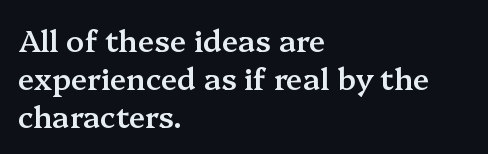
A fair bit of extra ink — the face is semibold, not bold. Whoever set this chose a conventional vertical rhythm. These lines are set flush left with a ragged right edge. Nothing unusual about the tracking: characters are spaced as the font intends.
